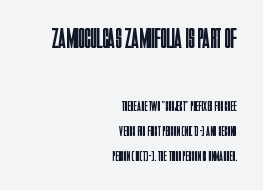
The image shows 28 px regular-weight, condensed sans-serif type, upright; set right-aligned, line spacing 1.8x, normal letter spacing, not underlined; the first (top) block is 2.0x larger; low stroke contrast and a large x-height.
